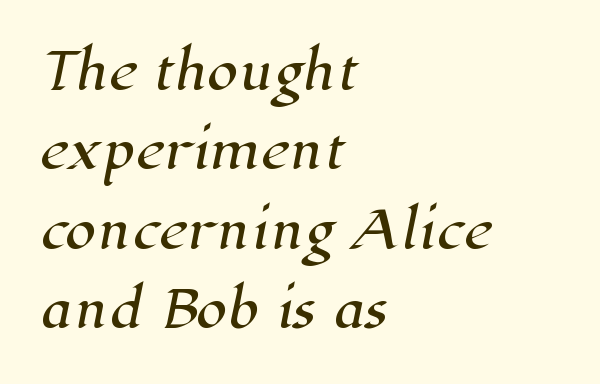
Baseline-to-baseline distance is the conventional proportion of letter height. Each line starts at the same left margin while the right side varies. You could call the tracking neutral — neither tight nor loose. Character widths vary here, with narrow letters taking less room than wide ones.
